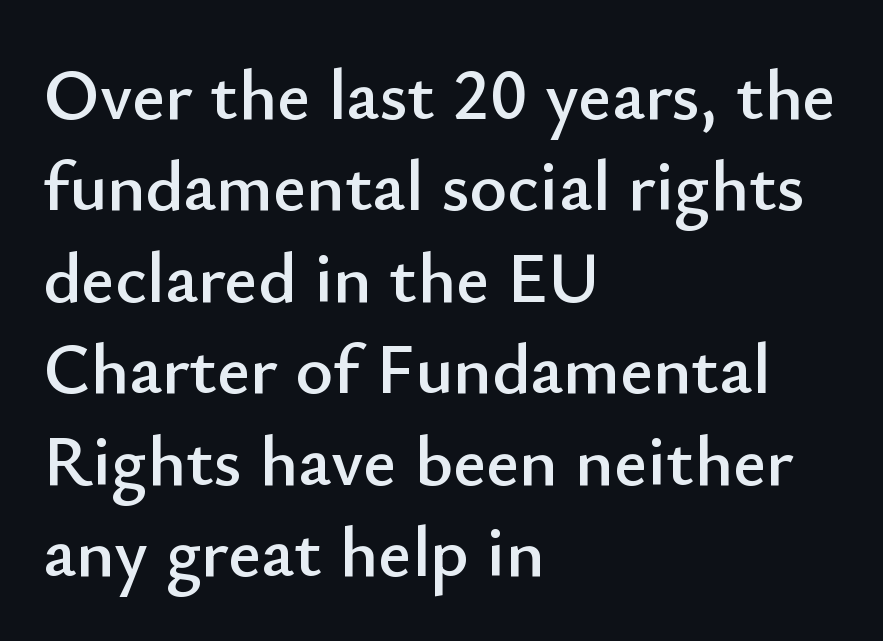
Each new line begins a customary step beneath the previous one. Serif or sans? Sans — the stroke terminals are bare. Descender tails drop into unmarked territory. Line starts are locked; line ends wander. Tracking value appears to be zero — textbook default spacing.
